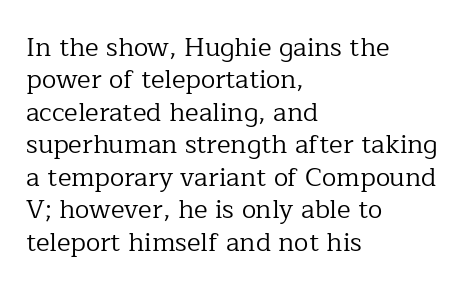
Q: Is the text bold? A: No.
Q: Is the text italic (slanted)? A: No, it is upright.
Q: Is the text underlined? A: No.
Q: How is the paragraph aligned? A: Left-aligned.
Q: Is the spacing between letters normal or unusually wide? A: Normal.
Q: Is the spacing between lines tight, normal or loose? A: Normal.
